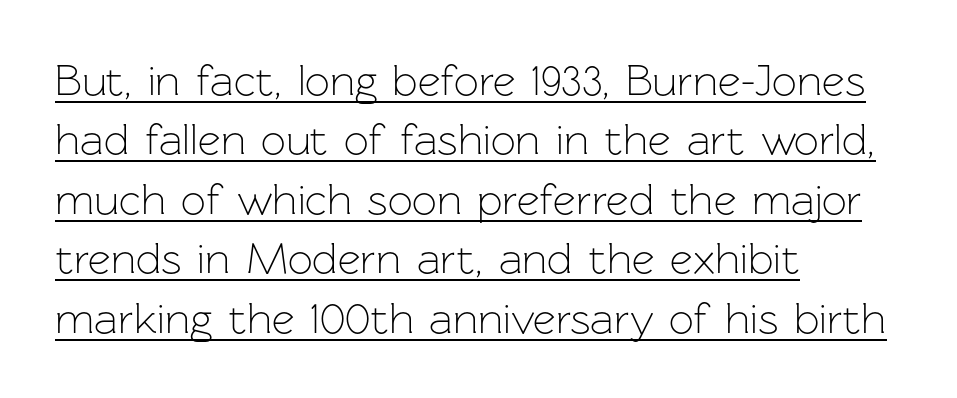
This is the regular roman posture of the typeface. Standard letterfit; no display-style spreading of the glyphs. Successive baselines arrive at the customary interval. Note: no serifs on the glyphs. Check the space under the baseline: a stroke is drawn there. Line beginnings align vertically; line endings do not.
